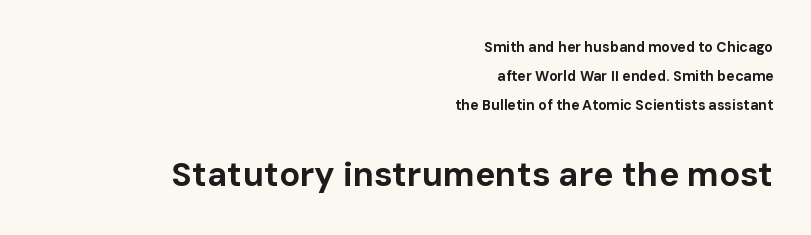
The image shows 34 px bold sans-serif type, upright; set right-aligned, loose line spacing (2.06x), normal letter spacing, not underlined; the second (bottom) block is 2.43x larger; low stroke contrast and a medium x-height.
